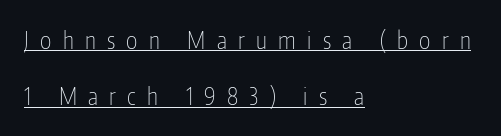
The image shows 24 px text type, upright; set left-aligned, loose line spacing (2.35x), unusually wide letter spacing (+0.47 em), underlined.
